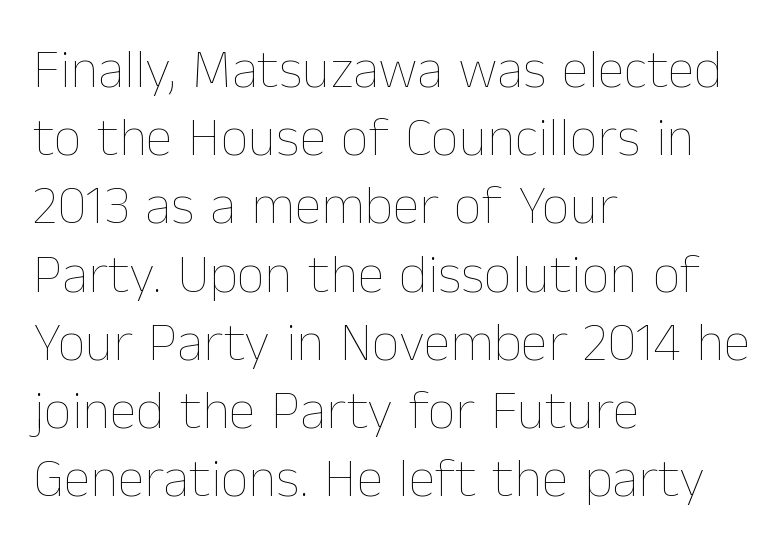
Q: Is the text bold? A: No.
Q: Is the text italic (slanted)? A: No, it is upright.
Q: Is the text underlined? A: No.
Q: How is the paragraph aligned? A: Left-aligned.
Q: Is the spacing between letters normal or unusually wide? A: Normal.
Q: Width (condensed, normal, or wide)? A: Normal.
Q: Stroke contrast? A: Low.
Q: x-height? A: Medium.
Q: Monospaced? A: No.
